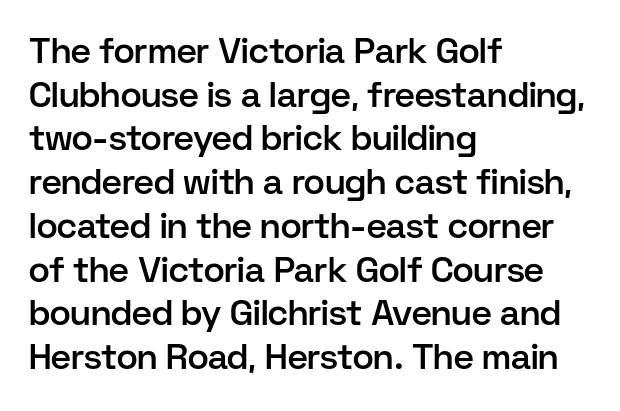
Type style note: lacks serifs. Notice how the passage keeps a crisp vertical edge on the left only. The gap between lines stays unmarked. Every letter is mildly thick-stroked: semibold rather than bold.
